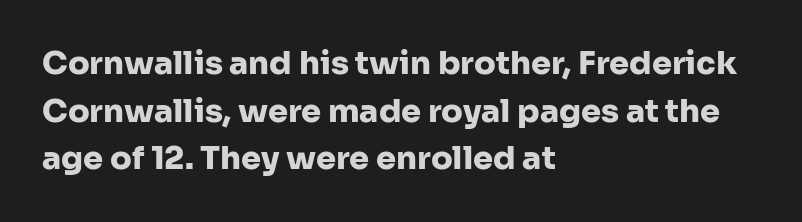
Layout note: lines flush left. Nope, no serifs anywhere on these letters. As a designer I'd log this as weight 700, bold. Only glyphs here, with clear space below each row.
